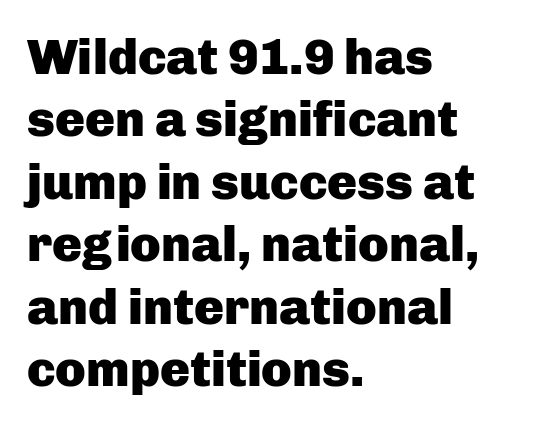
{"serif": "no", "italic": "no", "bold": "yes", "weight": "heavy", "width": "normal", "stroke_contrast": "low", "x_height": "medium", "monospaced": "no", "underline": "no", "align": "left", "line_spacing": "normal", "line_spacing_ratio": 1.25, "letter_spacing": "normal", "letter_spacing_em": 0.0, "glyph_px": 50}
